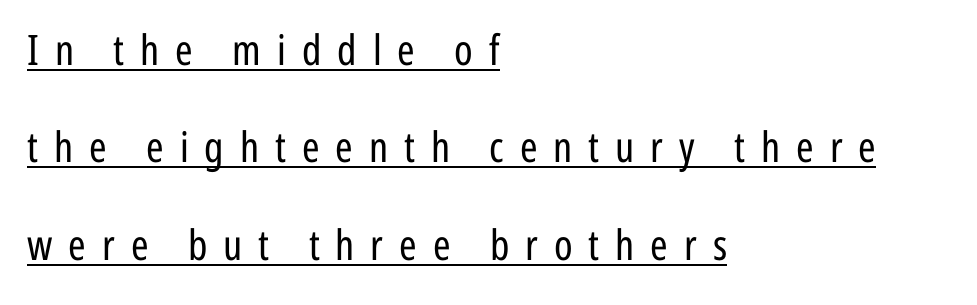
{"serif": "no", "italic": "no", "bold": "no", "weight": "regular", "width": "condensed", "stroke_contrast": "low", "x_height": "medium", "monospaced": "no", "underline": "yes", "align": "left", "line_spacing": "loose", "line_spacing_ratio": 2.32, "letter_spacing": "wide", "letter_spacing_em": 0.38, "glyph_px": 42}
